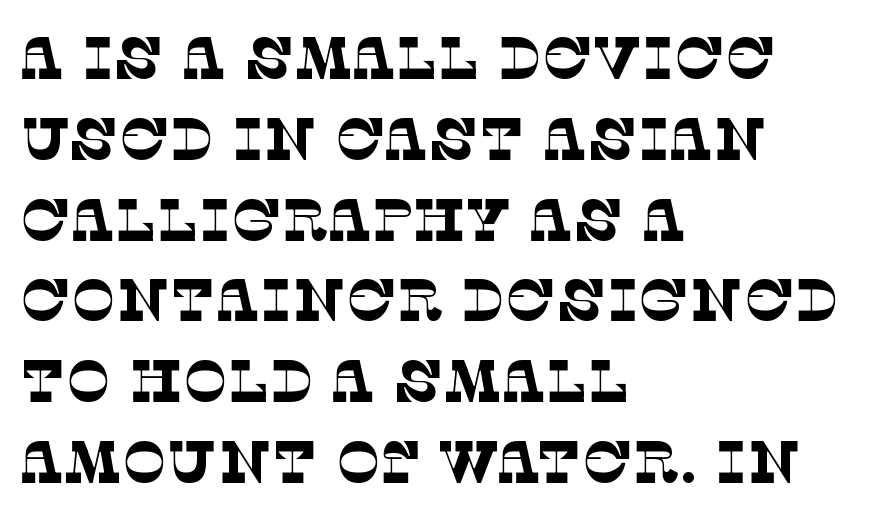
Q: Is the text bold? A: No.
Q: Is the typeface a serif or a sans-serif typeface? A: Serif.
Q: Is the text underlined? A: No.
Q: How is the paragraph aligned? A: Left-aligned.
Q: Is the spacing between letters normal or unusually wide? A: Normal.
Q: Is the spacing between lines tight, normal or loose? A: Normal.
Q: Width (condensed, normal, or wide)? A: Normal.
Q: Stroke contrast? A: Low.
Q: x-height? A: Large.
Q: Monospaced? A: No.
